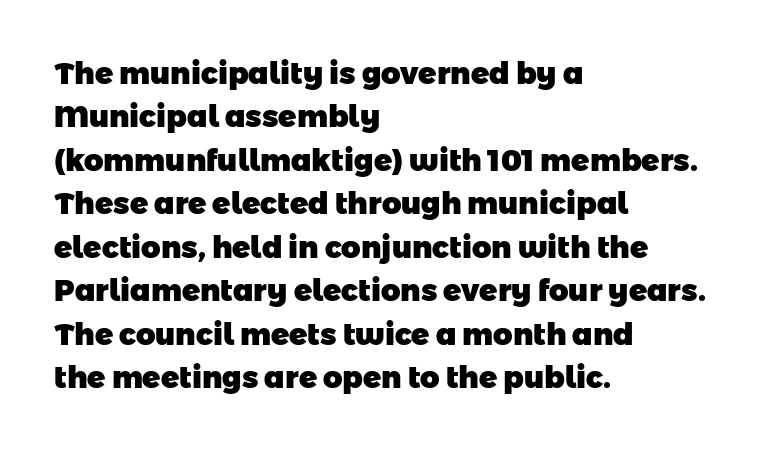
{"serif": "no", "bold": "yes", "weight": "heavy", "width": "normal", "stroke_contrast": "low", "x_height": "medium", "monospaced": "no", "underline": "no", "align": "left", "line_spacing": "normal", "line_spacing_ratio": 1.45, "letter_spacing": "normal", "letter_spacing_em": 0.0, "glyph_px": 30}
